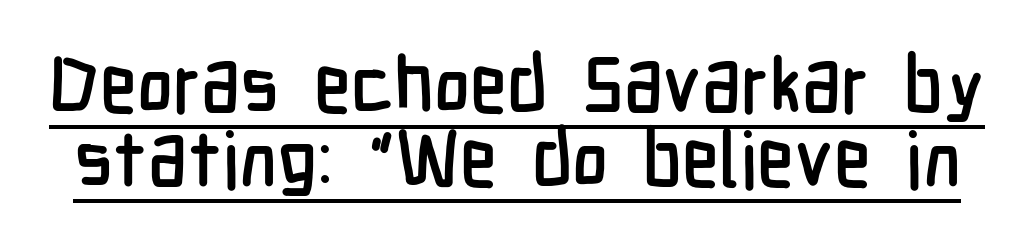
It's the straight-up-and-down kind of type. Looks like regular typesetting: each glyph gets only the width it needs. Spacing between characters is what you'd get straight out of the box. Unlike a traditional serif, this face leaves its strokes unadorned. The string is rendered with underlining switched on.
